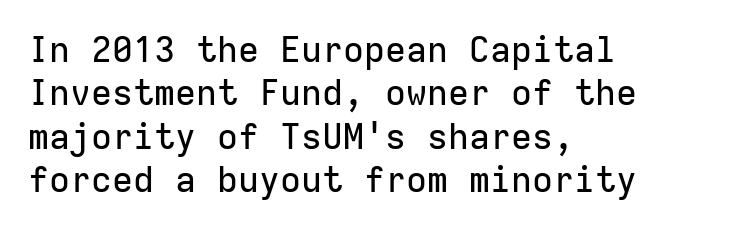
Q: Is the text italic (slanted)? A: No, it is upright.
Q: Is the typeface a serif or a sans-serif typeface? A: Sans-serif.
Q: Is the text underlined? A: No.
Q: How is the paragraph aligned? A: Left-aligned.
Q: Is the spacing between letters normal or unusually wide? A: Normal.
Q: Width (condensed, normal, or wide)? A: Normal.
Q: Stroke contrast? A: Low.
Q: x-height? A: Medium.
Q: Monospaced? A: Yes.
